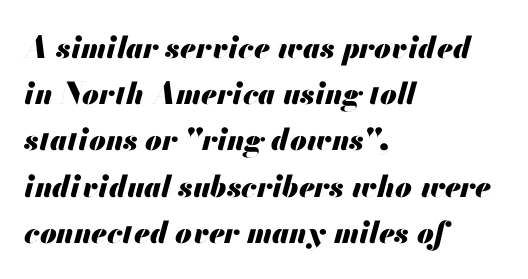
The zone under the glyphs is completely vacant. This rendering leaves character spacing at its baseline value. Every letter is thick-stroked: bold, no question. These lines are set flush left with a ragged right edge. Compared with typical paragraphs, the rows here are spaced about the same.
